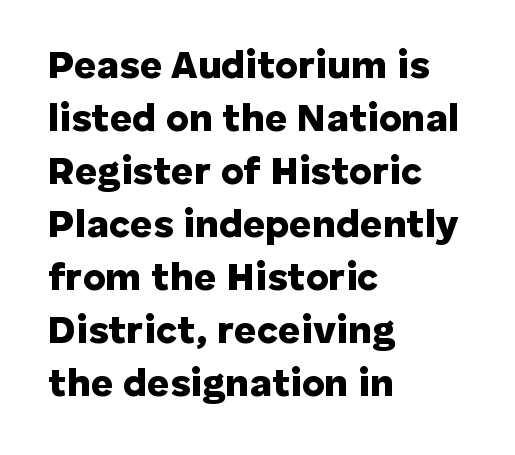
The image shows 39 px heavy sans-serif type, upright; set left-aligned, normal line spacing (1.36x), normal letter spacing, not underlined; low stroke contrast and a medium x-height.
